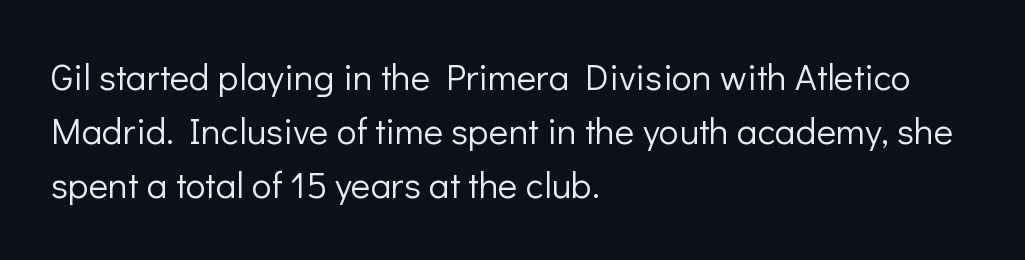
The image shows 37 px light sans-serif type, upright; set left-aligned, normal line spacing (1.46x), normal letter spacing, not underlined; low stroke contrast and a medium x-height.
